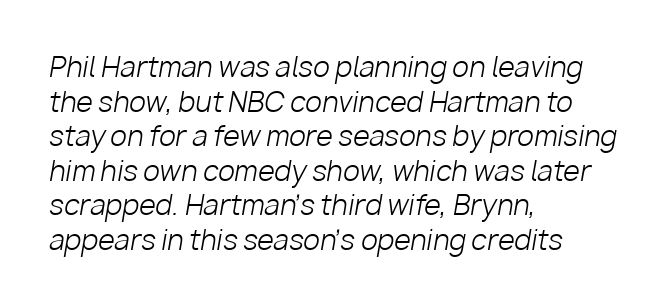
The rag falls on the right side of this text block. Compared with ordinary roman type, these characters are visibly tilted. Nobody drew a line under any word here. Letter spacing: default.
